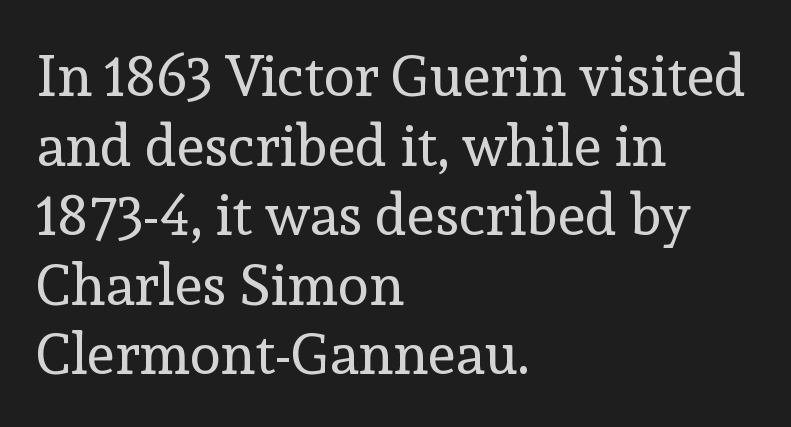
Quick note: underline off. Ink coverage per letter is moderate at most. Each line starts at the same left margin while the right side varies. The letters advance in unequal steps, a hallmark of proportional type. Is this a sans? No — the strokes have serifs. Between one letter and the next there's only the usual sliver of space.
